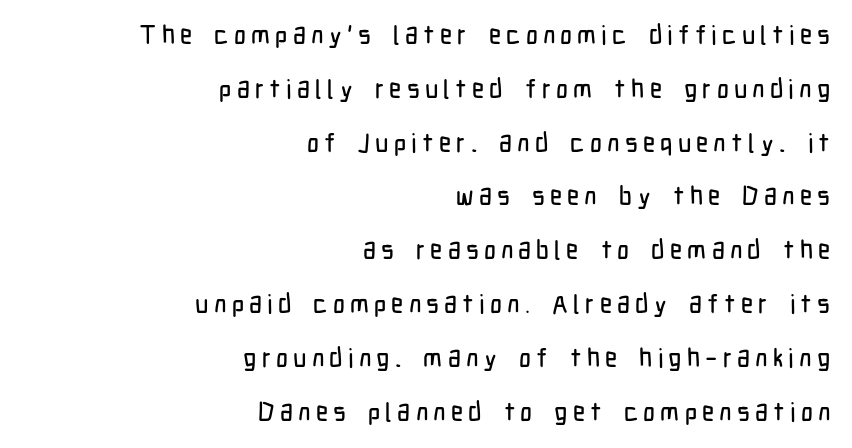
The letters stand upright; this is a roman face. Look at the tracking — it's clearly loosened, letters drifting apart. In CSS terms this would be text-align: right. Beneath every word, the page is bare.
